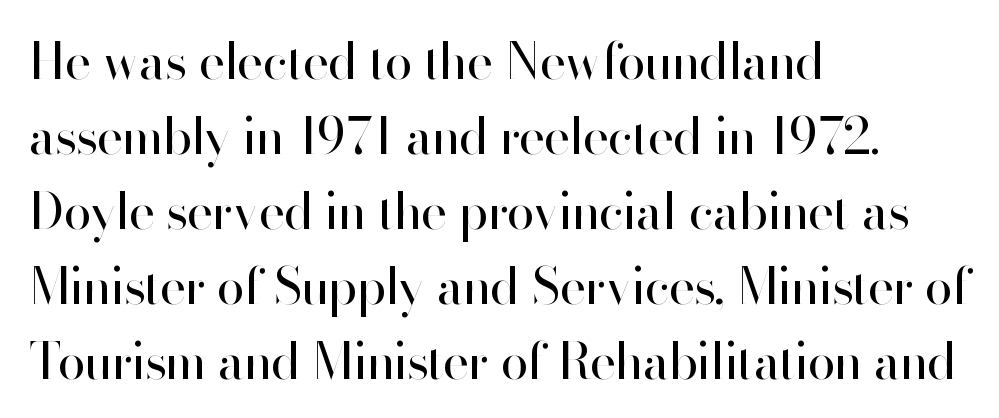
You can tell it's not italic because the verticals are truly vertical. The lines in this sample share a left origin and differ only in where they stop. The font sits on the lighter half of the weight spectrum, regular included. The passage shown is typed in a proportional face where columns would drift. A typesetter would call this zero additional tracking.
